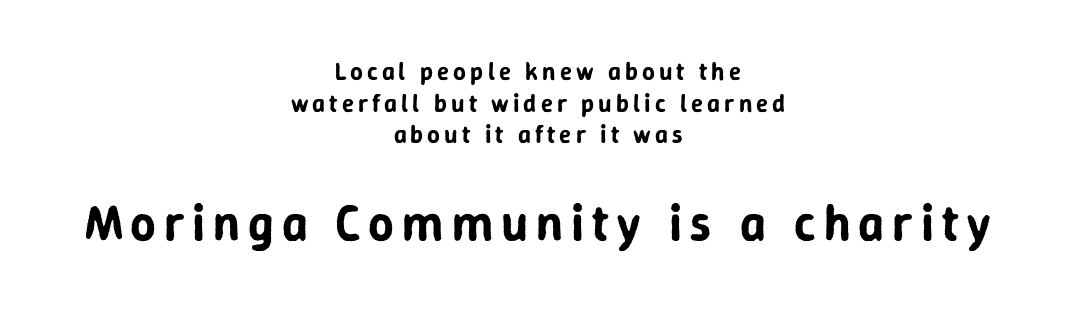
{"serif": "no", "italic": "no", "width": "normal", "stroke_contrast": "low", "x_height": "medium", "monospaced": "no", "underline": "no", "align": "center", "line_spacing": "normal", "line_spacing_ratio": 1.27, "larger_block": "second", "size_ratio": 2.0, "glyph_px": 50}
